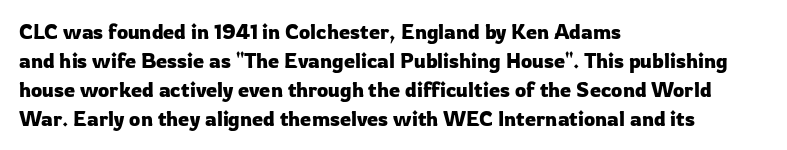
The image shows 20 px text type, upright; set left-aligned, normal line spacing (1.45x), normal letter spacing, not underlined.
